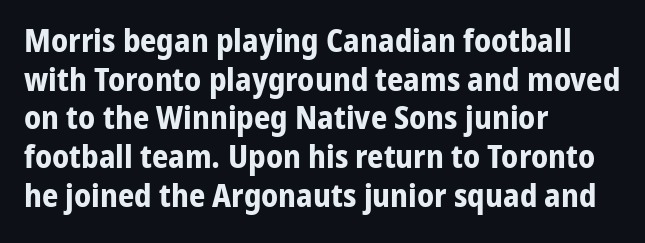
Q: Is the text bold? A: Yes.
Q: Is the text italic (slanted)? A: No, it is upright.
Q: Is the typeface a serif or a sans-serif typeface? A: Sans-serif.
Q: Is the text underlined? A: No.
Q: How is the paragraph aligned? A: Left-aligned.
Q: Is the spacing between letters normal or unusually wide? A: Normal.
Q: Width (condensed, normal, or wide)? A: Normal.
Q: Stroke contrast? A: Low.
Q: x-height? A: Medium.
Q: Monospaced? A: No.
